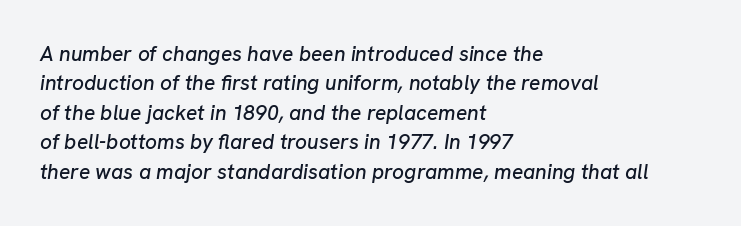
The image shows 21 px text type, italic (leaning right); set left-aligned, normal line spacing (1.4x), normal letter spacing, not underlined.
